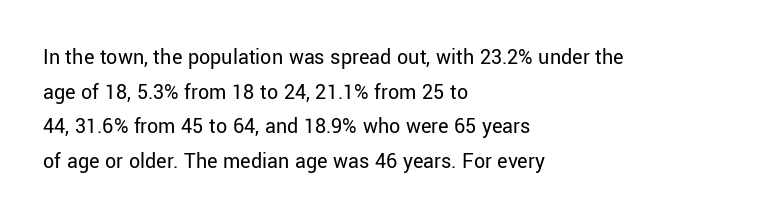
The image shows 22 px text type, upright; set left-aligned, normal line spacing (1.57x), normal letter spacing, not underlined.
